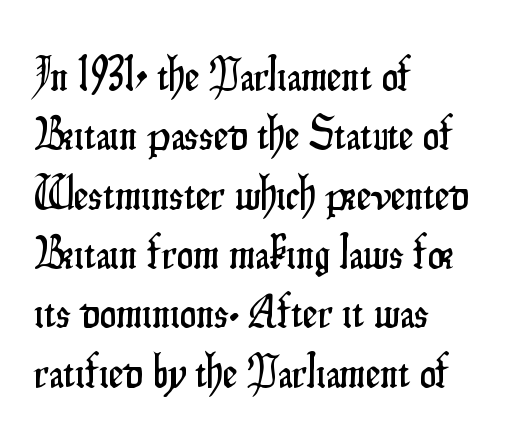
The designer went with a sans here, leaving each stem footless. A typesetter would call this proportional, since set widths differ per character. Spacing between characters is what you'd get straight out of the box. Words float on clear page, feet unadorned.
